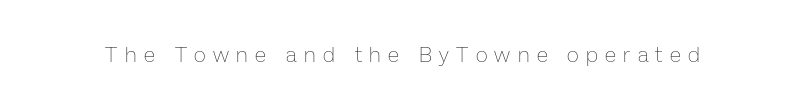
The image shows 21 px text type, upright; set unusually wide letter spacing (+0.35 em), not underlined.
